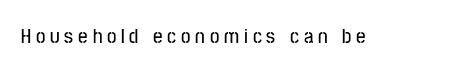
Unmarked baselines from the first word to the last. The gaps between neighbouring characters are conspicuously large. Notice how the stems are strictly vertical — no italics here.
